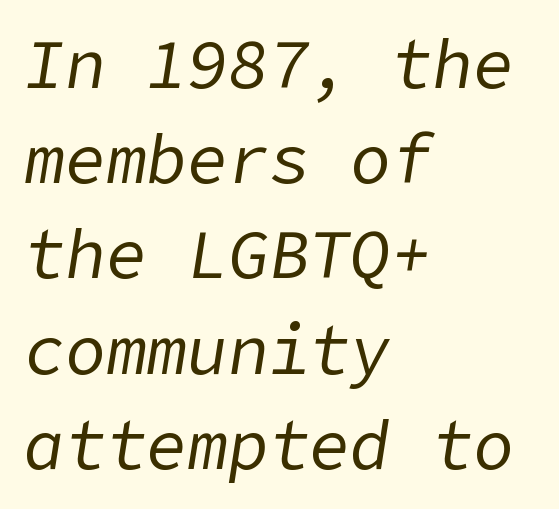
The image shows 68 px regular-weight type, italic (leaning right); set left-aligned, normal line spacing (1.4x), normal letter spacing, not underlined; low stroke contrast and a medium x-height.
